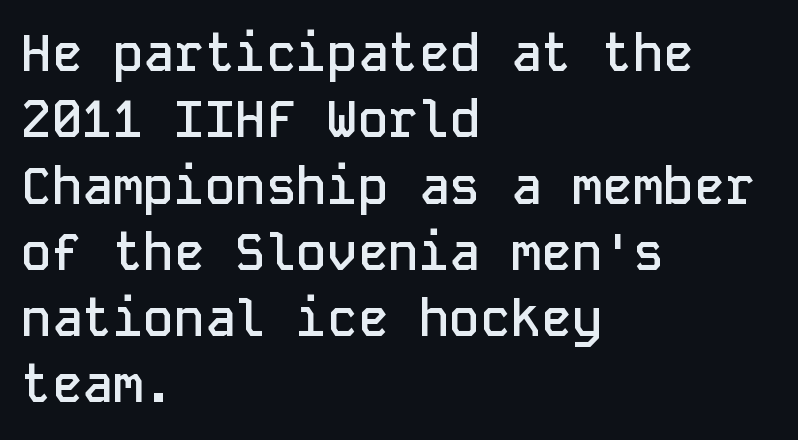
Q: Is the text bold? A: Semi-bold.
Q: Is the text italic (slanted)? A: No, it is upright.
Q: Is the typeface a serif or a sans-serif typeface? A: Sans-serif.
Q: Is the text underlined? A: No.
Q: How is the paragraph aligned? A: Left-aligned.
Q: Is the spacing between letters normal or unusually wide? A: Normal.
Q: Is the spacing between lines tight, normal or loose? A: Normal.
Q: Width (condensed, normal, or wide)? A: Normal.
Q: Stroke contrast? A: Low.
Q: x-height? A: Medium.
Q: Monospaced? A: Yes.
